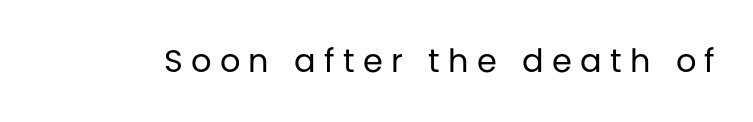
Q: Is the text bold? A: No.
Q: Is the text italic (slanted)? A: No, it is upright.
Q: Is the typeface a serif or a sans-serif typeface? A: Sans-serif.
Q: Is the text underlined? A: No.
Q: Is the spacing between letters normal or unusually wide? A: Unusually wide.
Q: Width (condensed, normal, or wide)? A: Normal.
Q: Stroke contrast? A: Low.
Q: x-height? A: Large.
Q: Monospaced? A: No.
